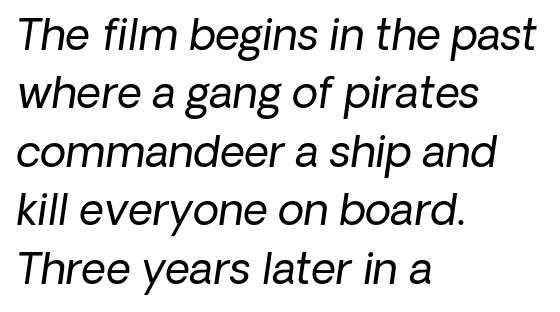
Each letter keeps its own natural width here, so spacing adapts to shape. Horizontally, the lines are justified to the leading edge only. Plain, unruled lines of type. Rows of type keep a routine distance in the vertical direction. The rendering shows plain stroke endings on the letterforms — a sans-serif design.
